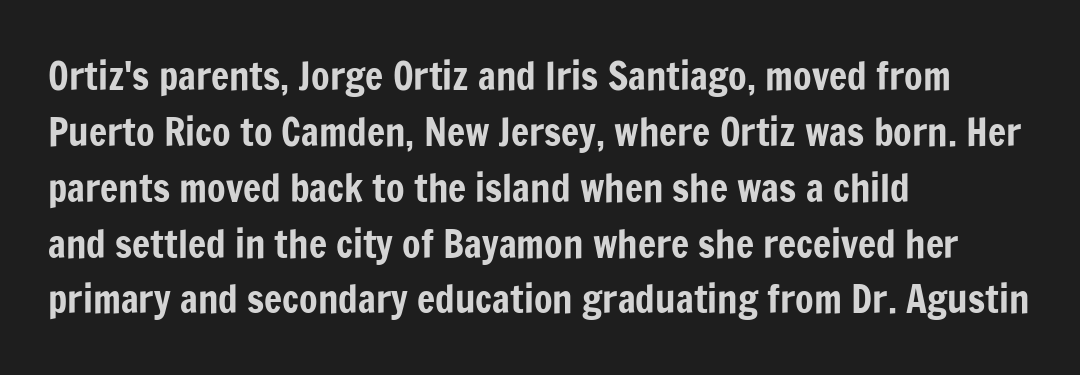
Q: Is the text italic (slanted)? A: No, it is upright.
Q: Is the typeface a serif or a sans-serif typeface? A: Sans-serif.
Q: Is the text underlined? A: No.
Q: How is the paragraph aligned? A: Left-aligned.
Q: Is the spacing between letters normal or unusually wide? A: Normal.
Q: Is the spacing between lines tight, normal or loose? A: Normal.
Q: Width (condensed, normal, or wide)? A: Condensed.
Q: Stroke contrast? A: Low.
Q: x-height? A: Medium.
Q: Monospaced? A: No.
